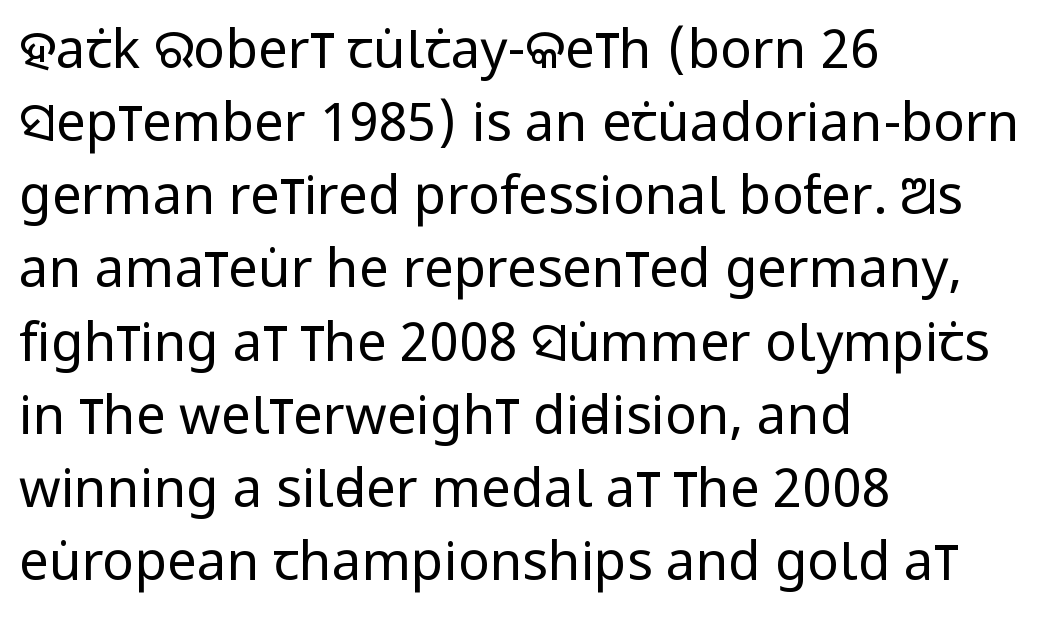
In terms of posture, this sample is upright. The rendering anchors every line to the left-hand side. The characters are drawn with everyday or finer stroke widths. Letters rest on an invisible, unmarked baseline. If you measured baseline to baseline, you'd find a middling distance. Look at the tracking — it's just the regular setting, nothing added.
